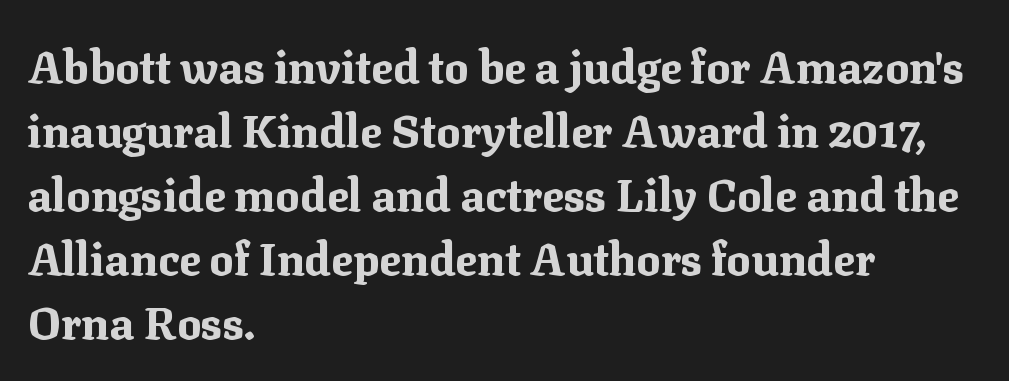
{"serif": "yes", "italic": "no", "bold": "yes", "weight": "bold", "width": "normal", "stroke_contrast": "medium", "x_height": "medium", "monospaced": "no", "underline": "no", "align": "left", "line_spacing": "normal", "line_spacing_ratio": 1.42, "letter_spacing": "normal", "letter_spacing_em": 0.0, "glyph_px": 45}
